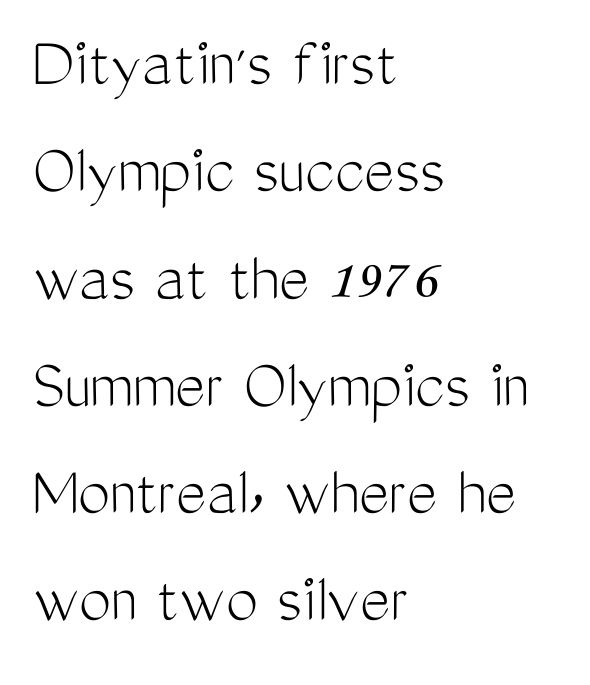
Q: Is the text bold? A: No.
Q: Is the text italic (slanted)? A: No, it is upright.
Q: Is the typeface a serif or a sans-serif typeface? A: Sans-serif.
Q: Is the text underlined? A: No.
Q: How is the paragraph aligned? A: Left-aligned.
Q: Is the spacing between letters normal or unusually wide? A: Normal.
Q: Is the spacing between lines tight, normal or loose? A: Normal.
Q: Width (condensed, normal, or wide)? A: Condensed.
Q: Stroke contrast? A: Medium.
Q: x-height? A: Medium.
Q: Monospaced? A: No.
